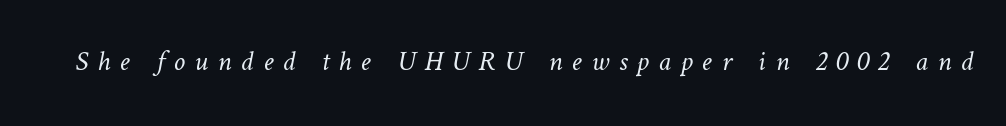
The specimen omits any rule beneath the text block's lines. Stroke mass is kept to a normal reading level or below. The letterforms stand isolated, each surrounded by extra space. Is this a fixed-width face? No — the glyphs have proportional, varying widths.
